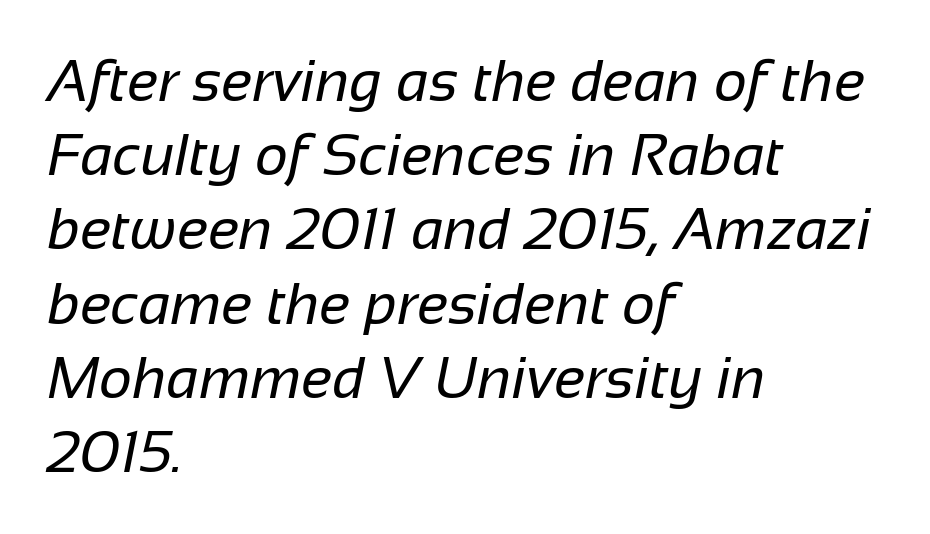
Q: Is the text bold? A: No.
Q: Is the typeface a serif or a sans-serif typeface? A: Sans-serif.
Q: Is the text underlined? A: No.
Q: How is the paragraph aligned? A: Left-aligned.
Q: Is the spacing between letters normal or unusually wide? A: Normal.
Q: Is the spacing between lines tight, normal or loose? A: Normal.
Q: Width (condensed, normal, or wide)? A: Normal.
Q: Stroke contrast? A: Low.
Q: x-height? A: Medium.
Q: Monospaced? A: No.
